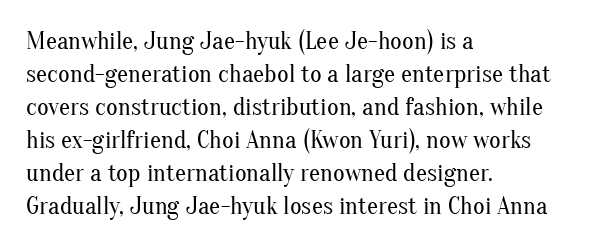
The image shows 25 px text type, upright; set left-aligned, normal line spacing (1.32x), normal letter spacing, not underlined.
